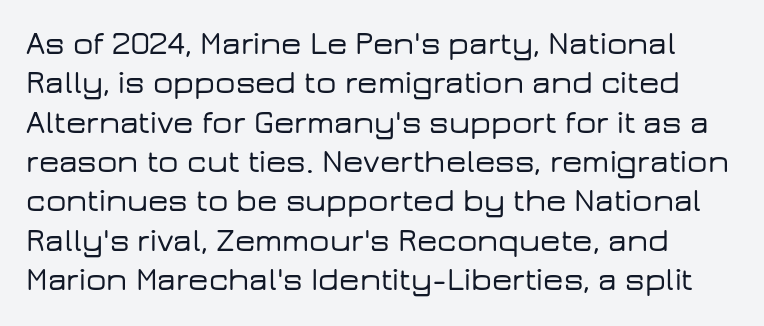
{"serif": "no", "italic": "no", "width": "wide", "stroke_contrast": "low", "x_height": "medium", "monospaced": "no", "underline": "no", "line_spacing_ratio": 1.23, "letter_spacing": "normal", "letter_spacing_em": 0.0, "glyph_px": 32}
